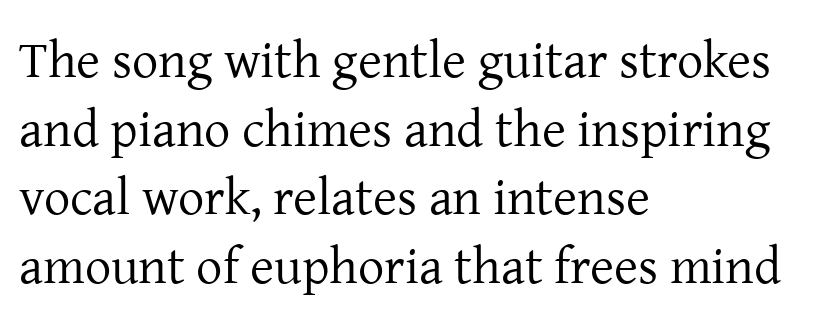
Students, observe: this is what conventionally led text looks like. Stroke thickness stays within the range of a standard reading face or lighter. This rendering features lettering with no underline. Nope, not italic — everything's standing straight. What kind of face is this? One with serifs. Think of a printed novel: that variable character pitch is what you see here.
